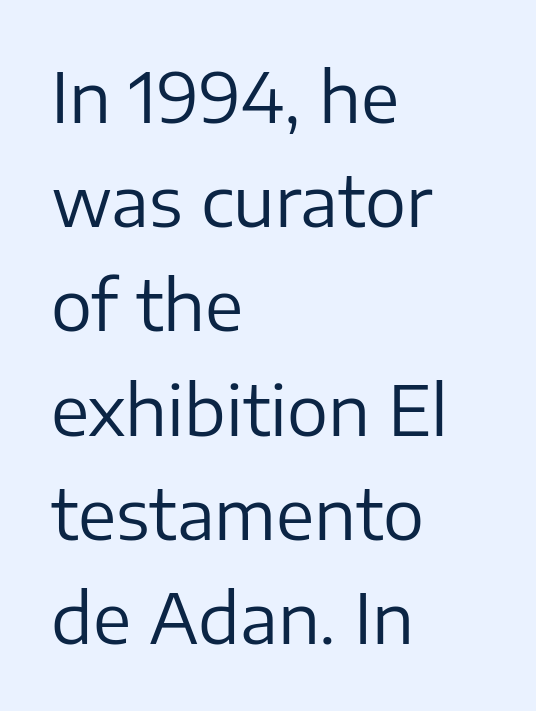
{"serif": "no", "italic": "no", "bold": "no", "weight": "regular", "width": "normal", "stroke_contrast": "low", "x_height": "medium", "monospaced": "no", "underline": "no", "align": "left", "line_spacing": "normal", "line_spacing_ratio": 1.51, "letter_spacing": "normal", "letter_spacing_em": 0.0, "glyph_px": 69}
